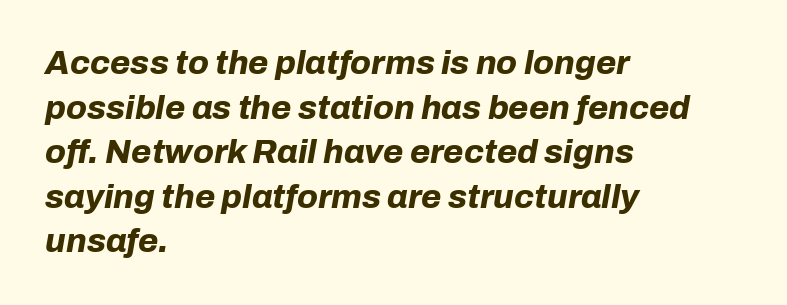
Yep, that's italic — everything's leaning. Regular leading. Typeset ragged right — the left edge is the straight one. Proportional: the letters do not fall into vertical columns. The space beneath each line is pristine and unruled.
